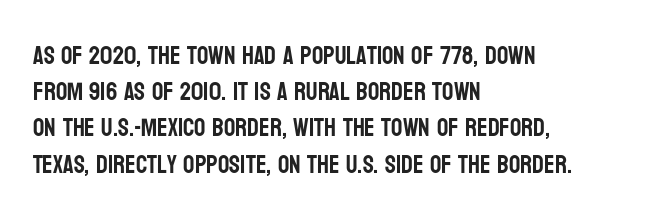
The image shows 25 px text type, upright; set left-aligned, normal line spacing (1.45x), normal letter spacing, not underlined.
